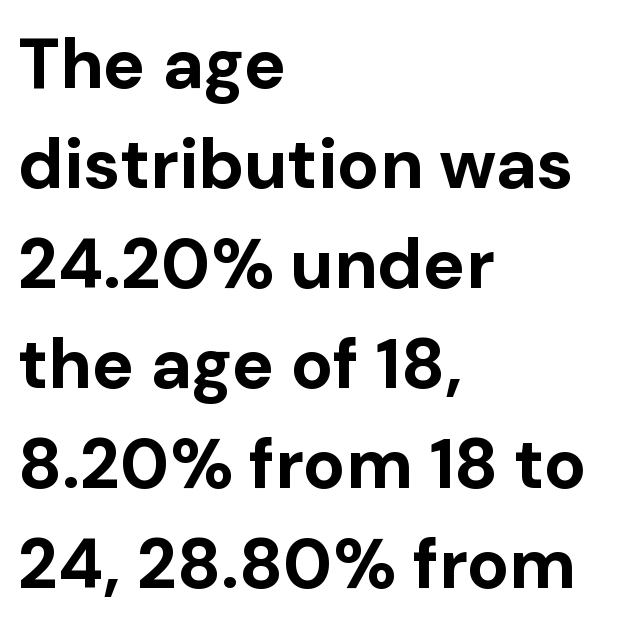
The image shows 70 px bold sans-serif type, upright; set left-aligned, normal line spacing (1.43x), normal letter spacing, not underlined; low stroke contrast and a medium x-height.
